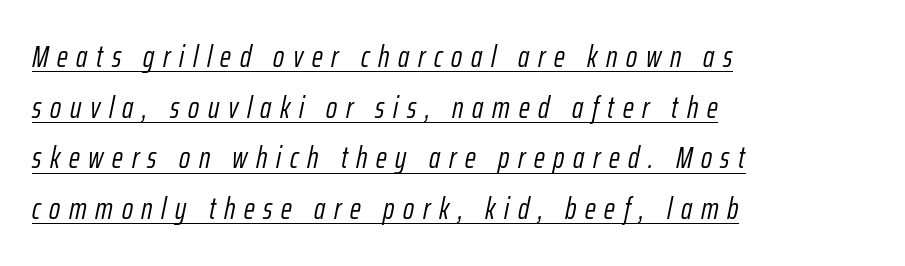
Bold? No — there's no thickening of the strokes. The face used here has a pronounced slope to its letters. Substantial extra tracking has been applied to these lines. Which margin do the lines hug? The left one — the right edge is uneven.
